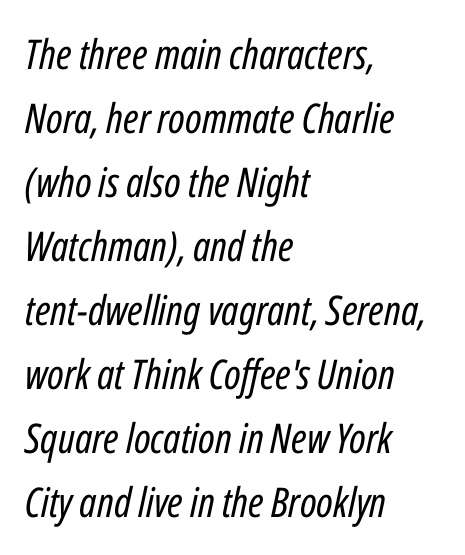
The image shows 41 px regular-weight, condensed type, italic (leaning right); set left-aligned, normal line spacing (1.56x), normal letter spacing, not underlined; low stroke contrast and a medium x-height.
